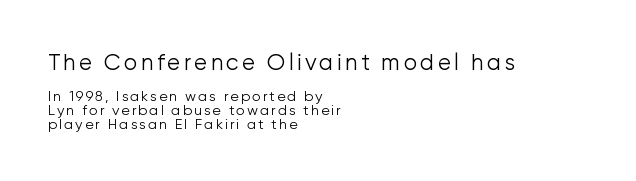
{"italic": "no", "bold": "no", "underline": "no", "align": "left", "line_spacing": "tight", "line_spacing_ratio": 0.98, "larger_block": "first", "size_ratio": 1.57, "glyph_px": 22}
